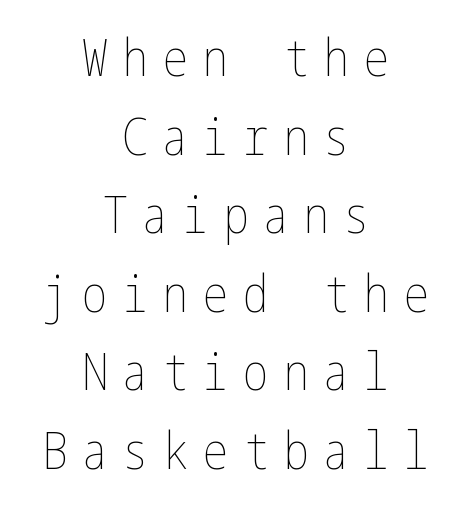
The image shows 52 px thin, condensed type, upright; set centered, normal line spacing (1.51x), unusually wide letter spacing (+0.27 em), not underlined; low stroke contrast and a medium x-height.
